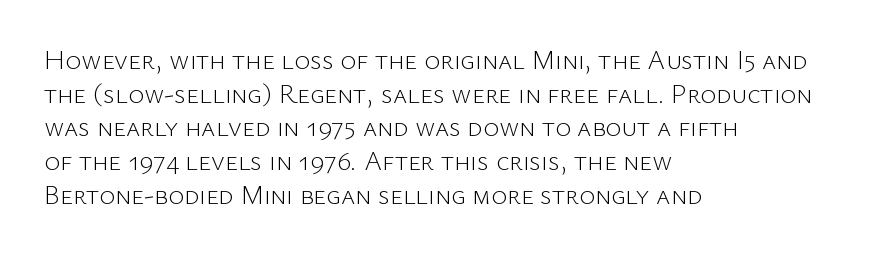
{"italic": "no", "bold": "no", "underline": "no", "align": "left", "line_spacing": "normal", "line_spacing_ratio": 1.25, "letter_spacing": "normal", "letter_spacing_em": 0.0, "glyph_px": 27}
